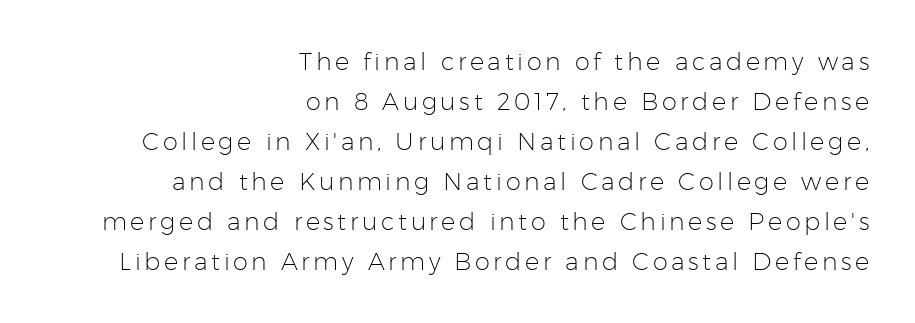
The image shows 24 px text type, upright; set right-aligned, normal line spacing (1.67x), not underlined.
